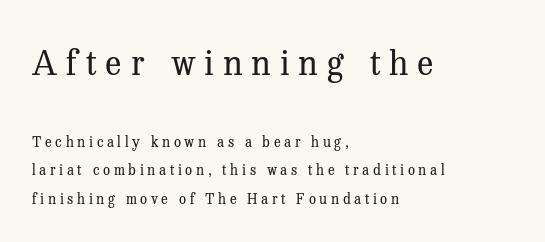
Q: Is the text bold? A: No.
Q: Is the text italic (slanted)? A: No, it is upright.
Q: Is the typeface a serif or a sans-serif typeface? A: Serif.
Q: Is the text underlined? A: No.
Q: How is the paragraph aligned? A: Left-aligned.
Q: Is the spacing between letters normal or unusually wide? A: Unusually wide.
Q: Is the spacing between lines tight, normal or loose? A: Loose.
Q: Which block of text is set in a larger size, the first (top) or the second (bottom)? A: The first (top) one.
Q: Width (condensed, normal, or wide)? A: Normal.
Q: Stroke contrast? A: Medium.
Q: x-height? A: Medium.
Q: Monospaced? A: No.
